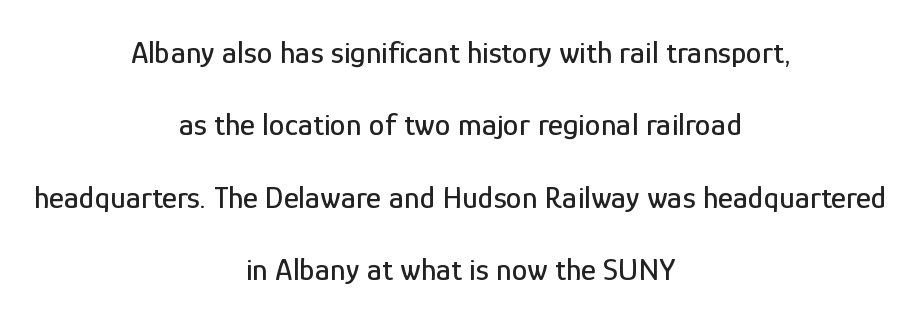
Q: Is the text italic (slanted)? A: No, it is upright.
Q: Is the typeface a serif or a sans-serif typeface? A: Sans-serif.
Q: Is the text underlined? A: No.
Q: How is the paragraph aligned? A: Centered.
Q: Is the spacing between letters normal or unusually wide? A: Normal.
Q: Is the spacing between lines tight, normal or loose? A: Loose.
Q: Width (condensed, normal, or wide)? A: Condensed.
Q: Stroke contrast? A: Low.
Q: x-height? A: Medium.
Q: Monospaced? A: No.
